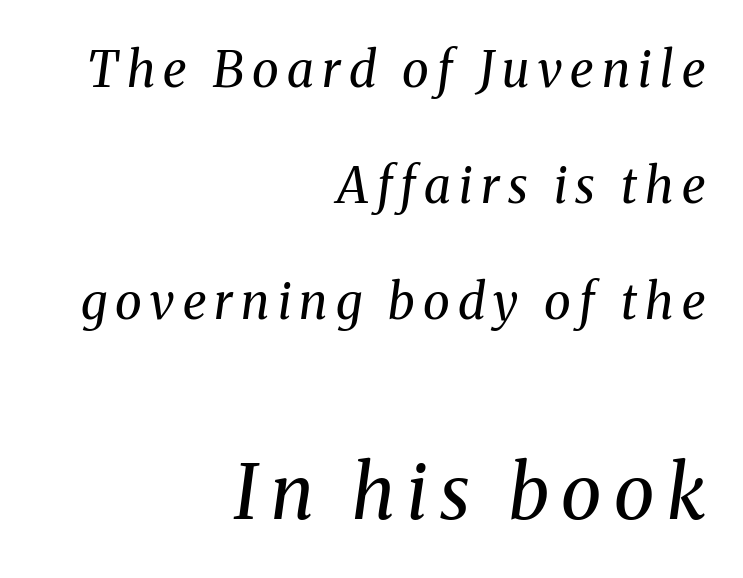
Q: Is the text bold? A: No.
Q: Is the text italic (slanted)? A: Yes, it leans right by about 8 degrees.
Q: Is the typeface a serif or a sans-serif typeface? A: Serif.
Q: Is the text underlined? A: No.
Q: How is the paragraph aligned? A: Right-aligned.
Q: Is the spacing between lines tight, normal or loose? A: Loose.
Q: Which block of text is set in a larger size, the first (top) or the second (bottom)? A: The second (bottom) one.
Q: Width (condensed, normal, or wide)? A: Normal.
Q: Stroke contrast? A: Medium.
Q: x-height? A: Medium.
Q: Monospaced? A: No.
